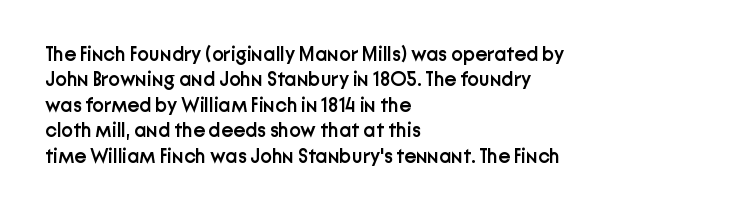
The image shows 20 px text type, upright; set left-aligned, normal line spacing (1.27x), normal letter spacing, not underlined.
